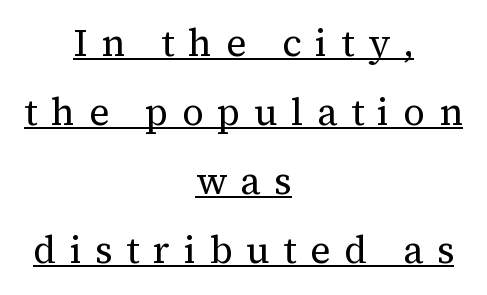
Q: Is the text bold? A: No.
Q: Is the text italic (slanted)? A: No, it is upright.
Q: Is the typeface a serif or a sans-serif typeface? A: Serif.
Q: Is the text underlined? A: Yes.
Q: How is the paragraph aligned? A: Centered.
Q: Is the spacing between letters normal or unusually wide? A: Unusually wide.
Q: Width (condensed, normal, or wide)? A: Normal.
Q: Stroke contrast? A: Medium.
Q: x-height? A: Medium.
Q: Monospaced? A: No.
